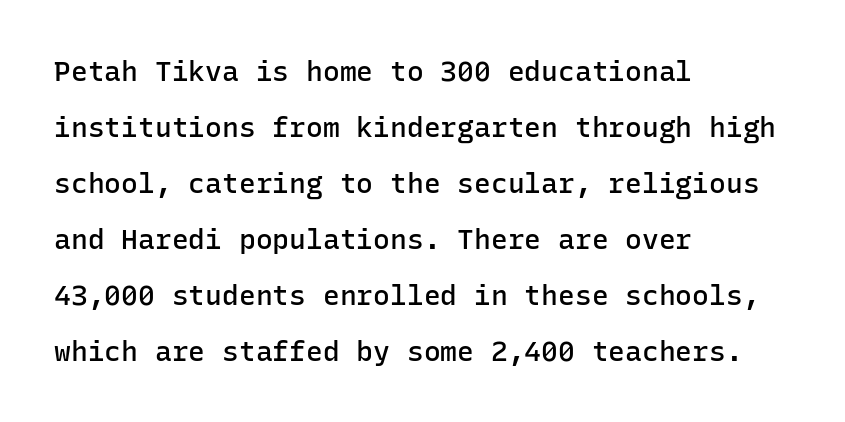
The image shows 28 px semibold sans-serif type, upright, monospaced; set left-aligned, loose line spacing (2.0x), normal letter spacing, not underlined; low stroke contrast and a medium x-height.
